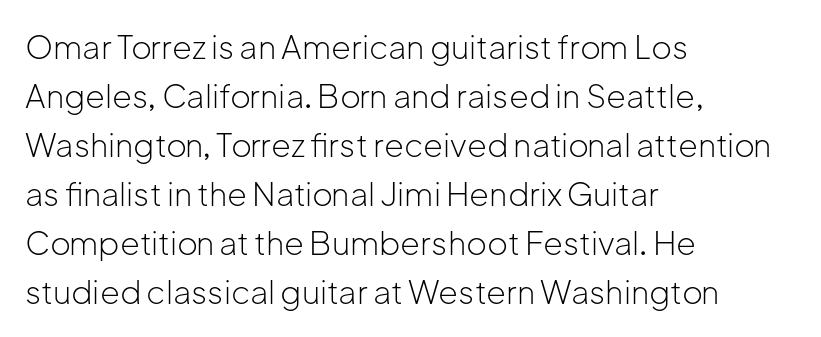
The image shows 32 px light sans-serif type, upright; set left-aligned, normal line spacing (1.53x), normal letter spacing, not underlined; low stroke contrast and a medium x-height.
